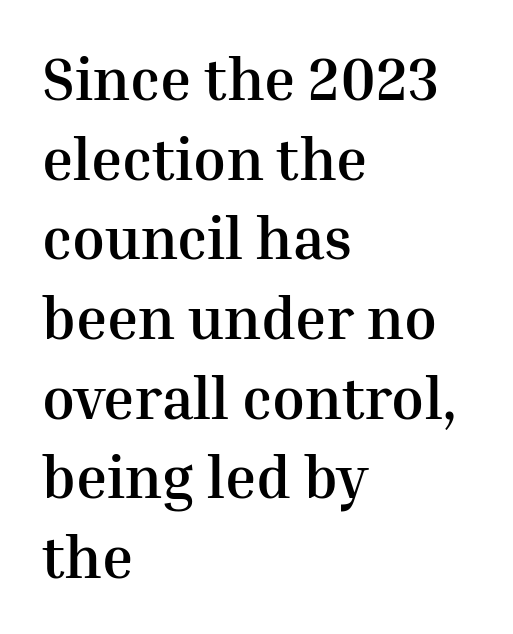
{"serif": "yes", "italic": "no", "bold": "yes", "weight": "semibold", "width": "normal", "stroke_contrast": "medium", "x_height": "medium", "monospaced": "no", "underline": "no", "align": "left", "line_spacing": "normal", "line_spacing_ratio": 1.35, "letter_spacing": "normal", "letter_spacing_em": 0.0, "glyph_px": 59}
